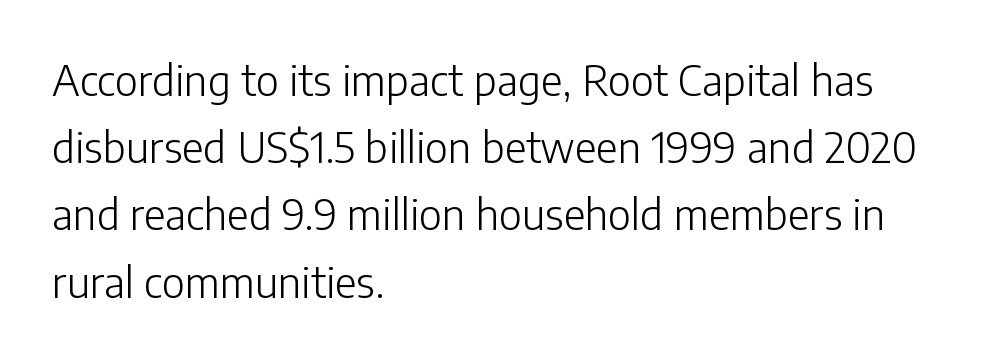
The image shows 42 px light sans-serif type, upright; set left-aligned, normal line spacing (1.6x), normal letter spacing, not underlined; low stroke contrast and a medium x-height.
